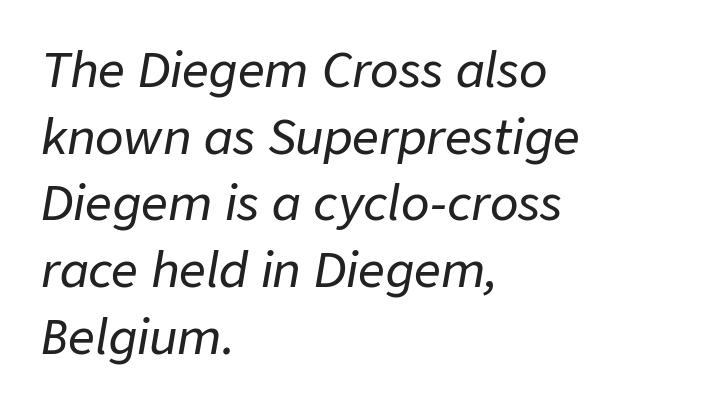
The image shows 47 px text type, italic (leaning right); set left-aligned, normal line spacing (1.42x), normal letter spacing, not underlined; low stroke contrast and a medium x-height.
